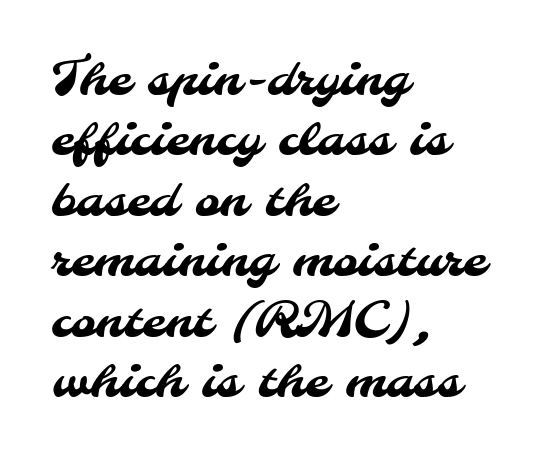
Q: Is the typeface a serif or a sans-serif typeface? A: Sans-serif.
Q: Is the text underlined? A: No.
Q: How is the paragraph aligned? A: Left-aligned.
Q: Is the spacing between letters normal or unusually wide? A: Normal.
Q: Is the spacing between lines tight, normal or loose? A: Normal.
Q: Width (condensed, normal, or wide)? A: Normal.
Q: Stroke contrast? A: Medium.
Q: x-height? A: Small.
Q: Monospaced? A: No.
